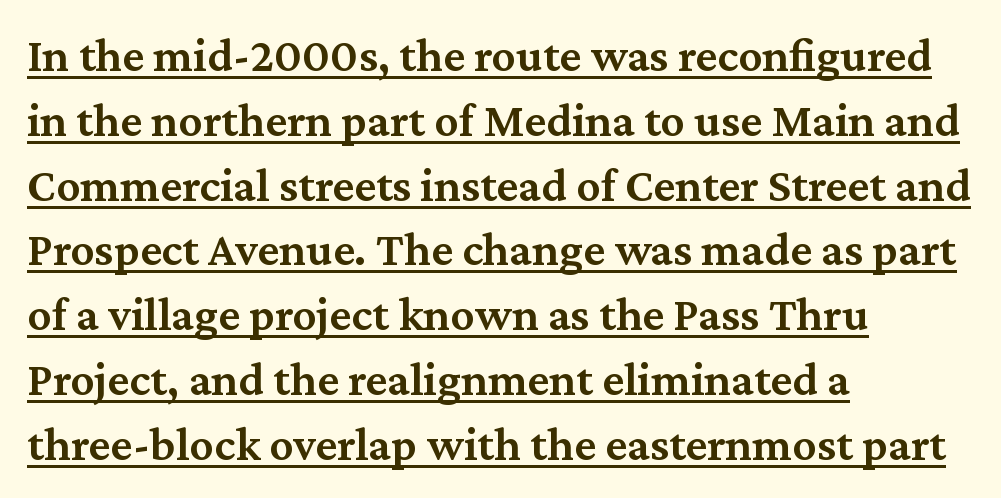
The image shows 48 px semibold serif type, upright; set left-aligned, normal line spacing (1.35x), normal letter spacing, underlined; medium stroke contrast and a medium x-height.
